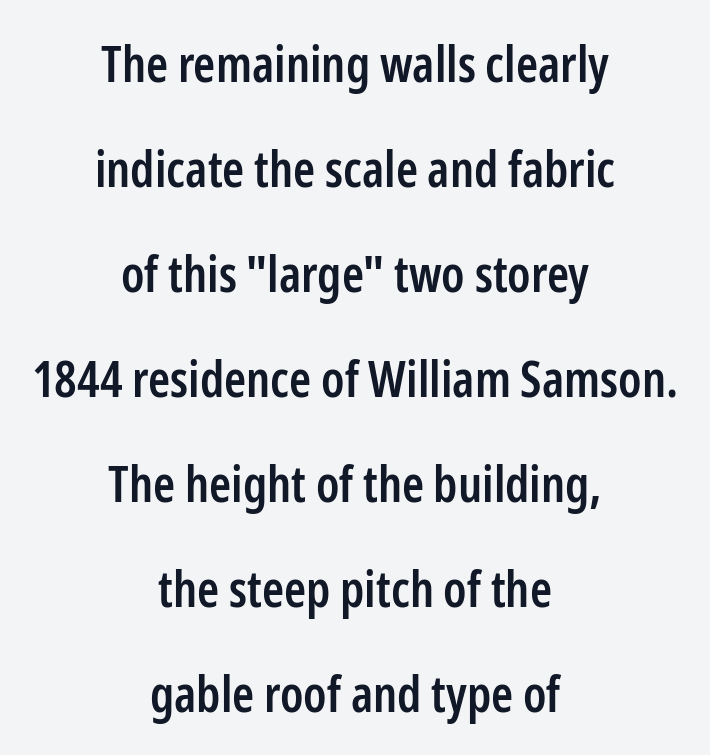
{"serif": "no", "italic": "no", "bold": "semi", "weight": "semibold", "width": "condensed", "stroke_contrast": "low", "x_height": "medium", "monospaced": "no", "underline": "no", "align": "center", "line_spacing": "loose", "line_spacing_ratio": 2.1, "letter_spacing": "normal", "letter_spacing_em": 0.0, "glyph_px": 50}
